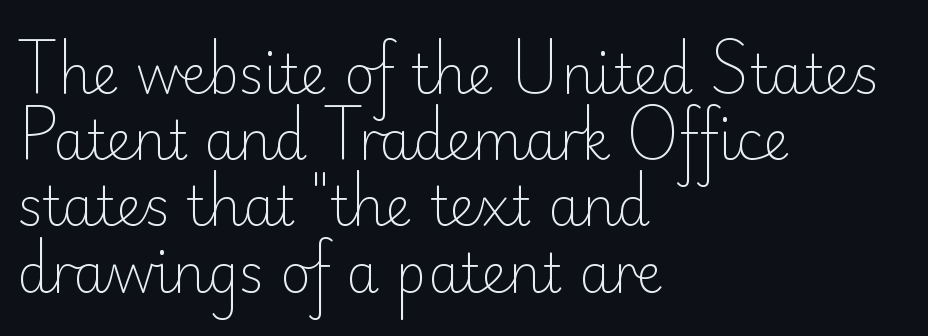
{"serif": "no", "italic": "no", "bold": "no", "weight": "light", "width": "normal", "stroke_contrast": "low", "x_height": "small", "monospaced": "no", "underline": "no", "align": "left", "line_spacing": "normal", "line_spacing_ratio": 1.25, "letter_spacing": "normal", "letter_spacing_em": 0.0, "glyph_px": 53}
